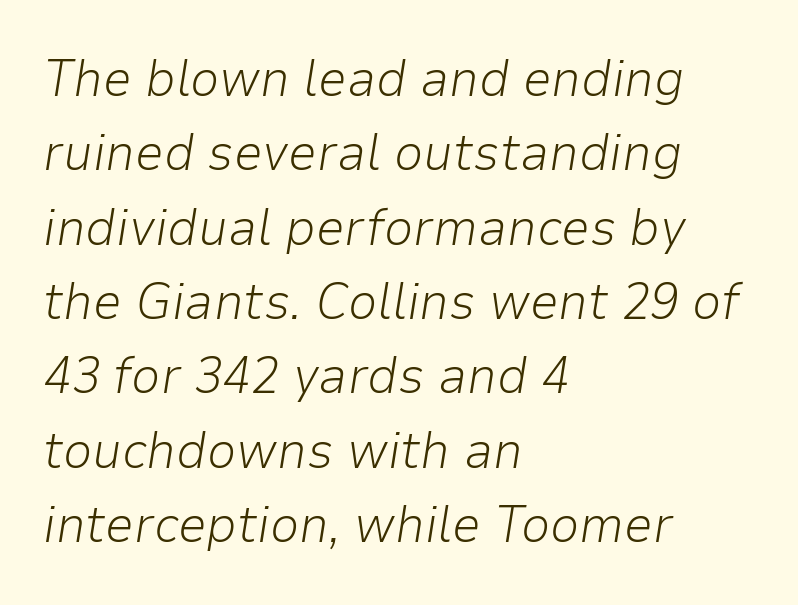
{"italic": "yes", "lean": "right", "slant_degrees": 9, "bold": "no", "weight": "light", "width": "normal", "stroke_contrast": "low", "x_height": "medium", "monospaced": "no", "underline": "no", "align": "left", "line_spacing": "normal", "line_spacing_ratio": 1.43, "letter_spacing": "normal", "letter_spacing_em": 0.0, "glyph_px": 52}
